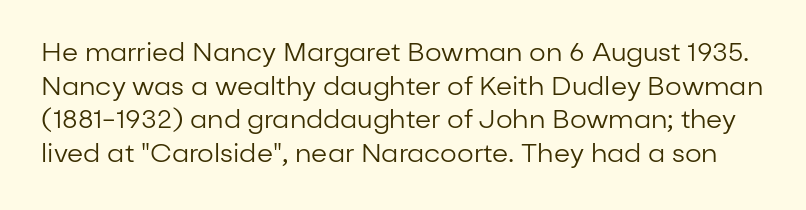
Q: Is the text bold? A: No.
Q: Is the text italic (slanted)? A: No, it is upright.
Q: Is the text underlined? A: No.
Q: Is the spacing between letters normal or unusually wide? A: Normal.
Q: Is the spacing between lines tight, normal or loose? A: Normal.
